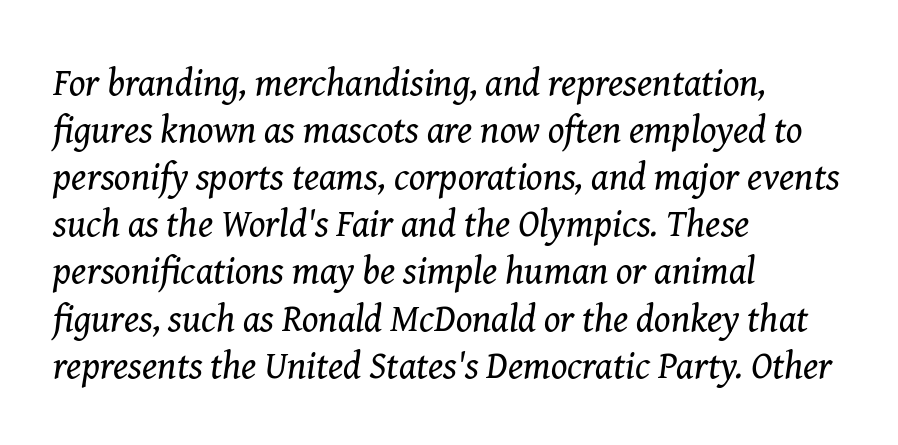
Q: Is the text bold? A: No.
Q: Is the text italic (slanted)? A: Yes, it leans right by about 8 degrees.
Q: Is the typeface a serif or a sans-serif typeface? A: Serif.
Q: Is the text underlined? A: No.
Q: How is the paragraph aligned? A: Left-aligned.
Q: Is the spacing between letters normal or unusually wide? A: Normal.
Q: Width (condensed, normal, or wide)? A: Normal.
Q: Stroke contrast? A: Medium.
Q: x-height? A: Medium.
Q: Monospaced? A: No.
